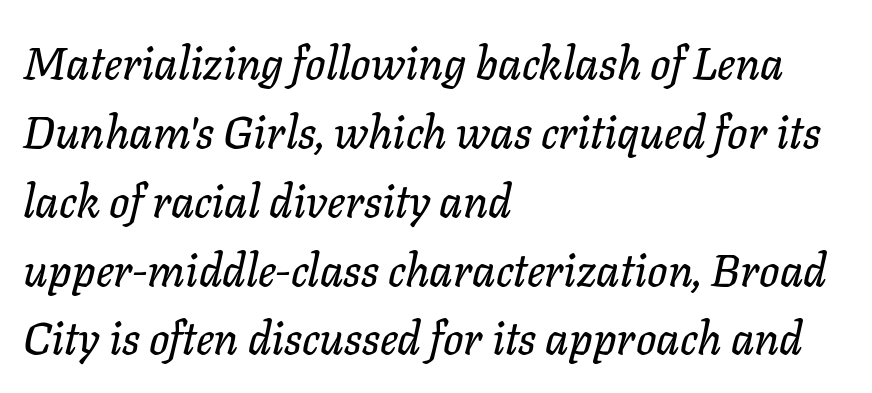
The rendering uses natural spacing where letterforms have individual widths. This sample is left-justified, so line endings fall wherever the words run out. In terms of letterspacing, this is plain default setting. One glance says typical: line gaps are just what's usual. Italic? Definitely — the glyphs are oblique.
